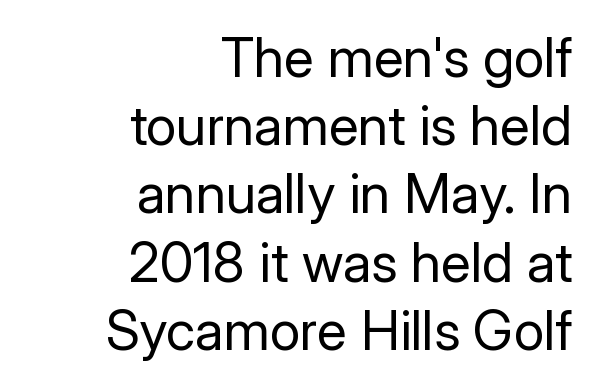
The image shows 55 px regular-weight sans-serif type, upright; set right-aligned, line spacing 1.24x, normal letter spacing, not underlined; low stroke contrast and a medium x-height.
